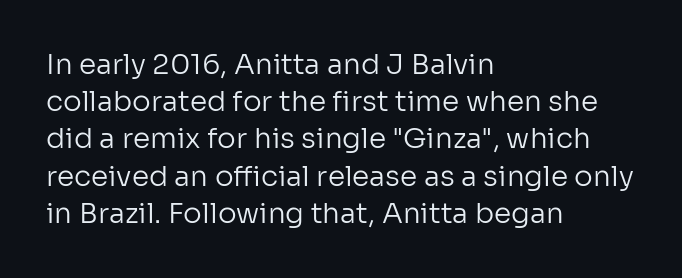
Descender tails drop into unmarked territory. Check where the strokes stop: nothing finishes them off — pure sans. Think of a printed novel: that variable character pitch is what you see here. The typography opts for an upright posture over an oblique one.
